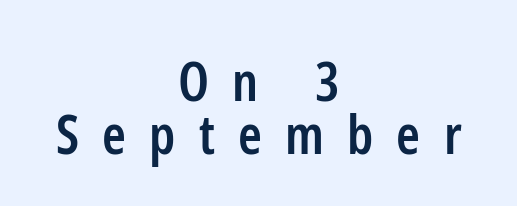
{"serif": "no", "italic": "no", "bold": "semi", "weight": "semibold", "width": "condensed", "stroke_contrast": "low", "x_height": "medium", "monospaced": "no", "underline": "no", "align": "center", "line_spacing": "tight", "line_spacing_ratio": 0.98, "letter_spacing": "wide", "letter_spacing_em": 0.43, "glyph_px": 54}
